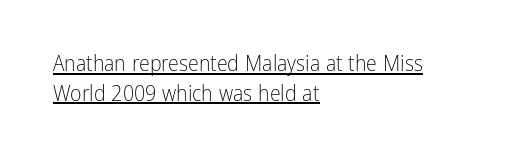
The cut favours lightness, reaching ordinary text weight at its darkest. This sample uses plain, unmodified letter spacing. This rendering uses left alignment, leaving the right contour irregular. The passage shown stacks its lines at a standard gap. Nope, not italic — everything's standing straight. A rule runs beneath these lines of type.
